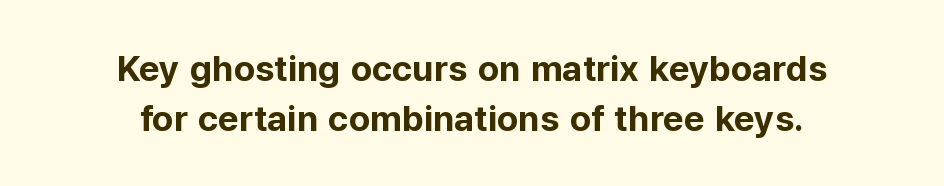
The passage shown has conventional tracking throughout. The letters stand straight up with perfectly vertical stems. In terms of weight, the rendering is a true, heavy bold. The face used here is proportionally spaced, like ordinary book or web type. A typesetter would call this leading conventional body-copy spacing.
